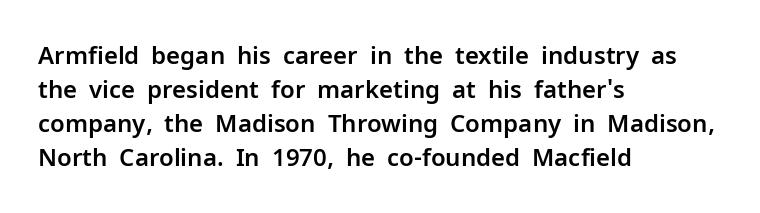
Each word holds together tightly as a unit, with standard inter-letter gaps. Horizontally, the lines are justified to the leading edge only. Check the space under the baseline: it is left empty. Leading matches the norm, producing a regular column.
